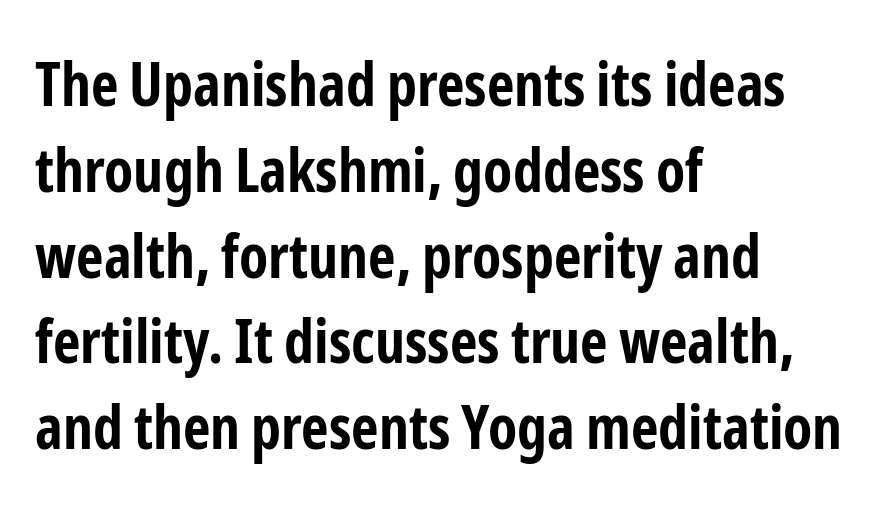
Each word holds together tightly as a unit, with standard inter-letter gaps. The letters are bold, with thick, heavy strokes. Type style note: lacks serifs. Descenders hang freely into open space. The vertical gap from one line to the next is medium. Caption: multi-line text, flush left, ragged right.
